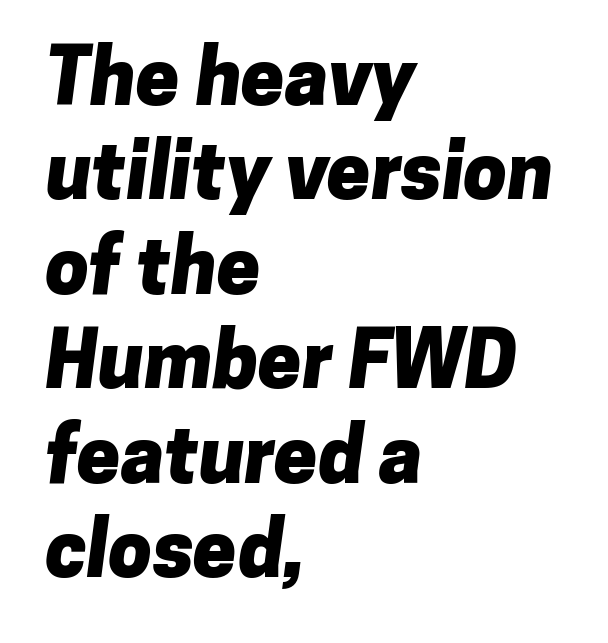
The image shows 78 px heavy sans-serif type; set left-aligned, line spacing 1.21x, normal letter spacing, not underlined; low stroke contrast and a medium x-height.
